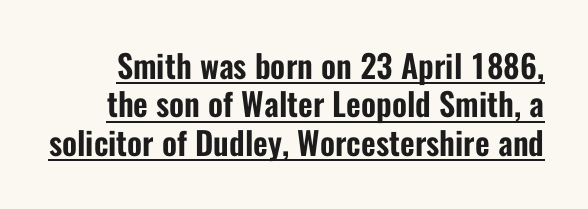
{"serif": "no", "italic": "no", "width": "condensed", "stroke_contrast": "low", "x_height": "medium", "monospaced": "no", "underline": "yes", "line_spacing_ratio": 1.2, "letter_spacing": "normal", "letter_spacing_em": 0.0, "glyph_px": 32}
